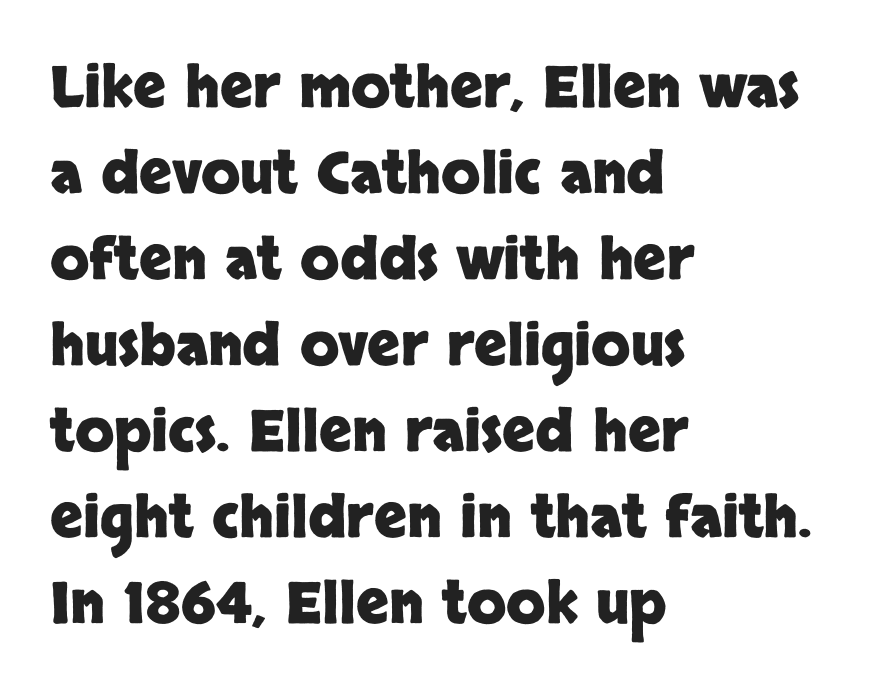
{"serif": "no", "italic": "no", "bold": "yes", "weight": "heavy", "width": "normal", "stroke_contrast": "low", "x_height": "large", "monospaced": "no", "underline": "no", "align": "left", "line_spacing": "normal", "line_spacing_ratio": 1.51, "letter_spacing": "normal", "letter_spacing_em": 0.0, "glyph_px": 57}
